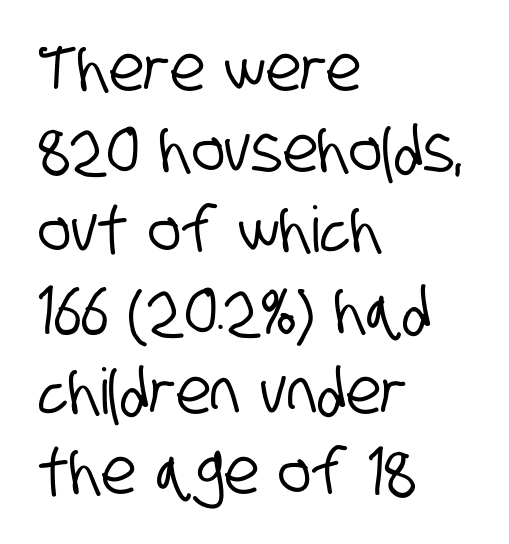
{"serif": "no", "width": "condensed", "stroke_contrast": "low", "x_height": "large", "monospaced": "no", "underline": "no", "align": "left", "line_spacing": "normal", "line_spacing_ratio": 1.28, "letter_spacing": "normal", "letter_spacing_em": 0.0, "glyph_px": 63}
